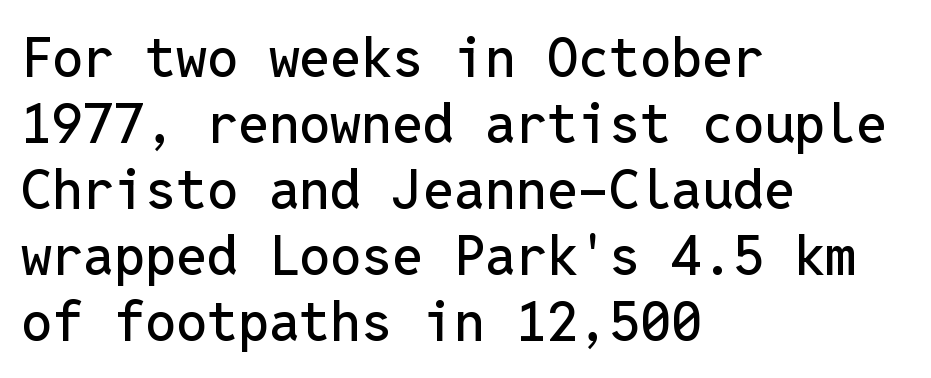
Think of a typewriter: that constant character pitch is what you see here. These lines stack with their left ends in a neat column. Each letter's strokes conclude bluntly, with no projecting serifs. This rendering features lettering with no underline. Upright lettering throughout.
